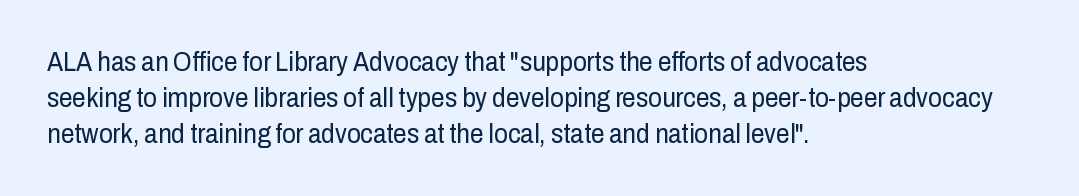
A clean baseline with only descenders dipping below it. The letters stand upright; this is a roman face. The letterforms sit shoulder to shoulder at normal distance. The compositor pushed each line to the left boundary.
